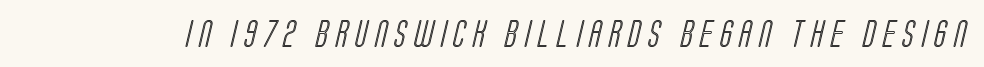
Q: Is the text underlined? A: No.
Q: Is the spacing between letters normal or unusually wide? A: Unusually wide.
Q: Width (condensed, normal, or wide)? A: Condensed.
Q: x-height? A: Large.
Q: Monospaced? A: No.
